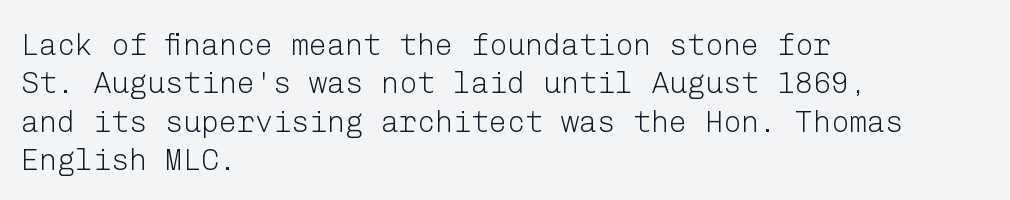
Q: Is the text bold? A: No.
Q: Is the text italic (slanted)? A: No, it is upright.
Q: Is the typeface a serif or a sans-serif typeface? A: Sans-serif.
Q: Is the text underlined? A: No.
Q: How is the paragraph aligned? A: Left-aligned.
Q: Is the spacing between letters normal or unusually wide? A: Normal.
Q: Is the spacing between lines tight, normal or loose? A: Normal.
Q: Width (condensed, normal, or wide)? A: Normal.
Q: Stroke contrast? A: Low.
Q: x-height? A: Medium.
